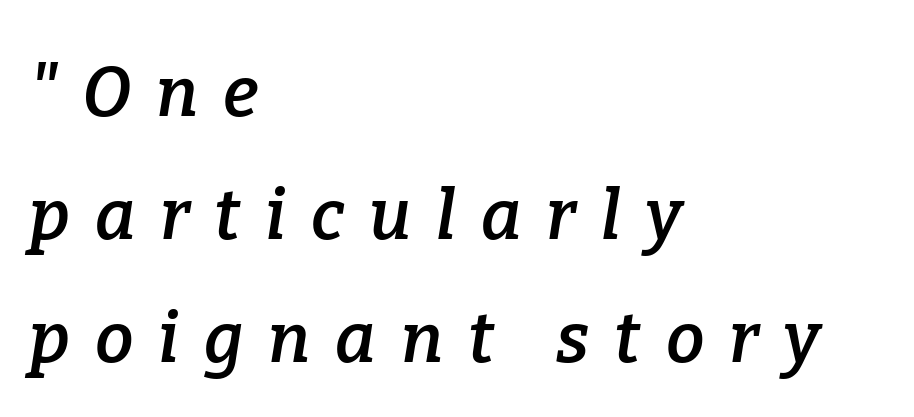
Q: Is the text bold? A: Semi-bold.
Q: Is the text italic (slanted)? A: Yes, it leans right by about 9 degrees.
Q: Is the typeface a serif or a sans-serif typeface? A: Serif.
Q: Is the text underlined? A: No.
Q: How is the paragraph aligned? A: Left-aligned.
Q: Is the spacing between letters normal or unusually wide? A: Unusually wide.
Q: Width (condensed, normal, or wide)? A: Normal.
Q: Stroke contrast? A: Low.
Q: x-height? A: Medium.
Q: Monospaced? A: No.
